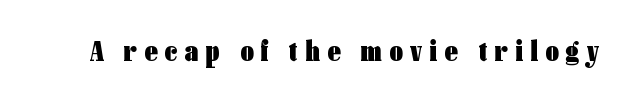
The image shows 29 px heavy, condensed sans-serif type, upright; set unusually wide letter spacing (+0.26 em), not underlined; low stroke contrast and a medium x-height.
